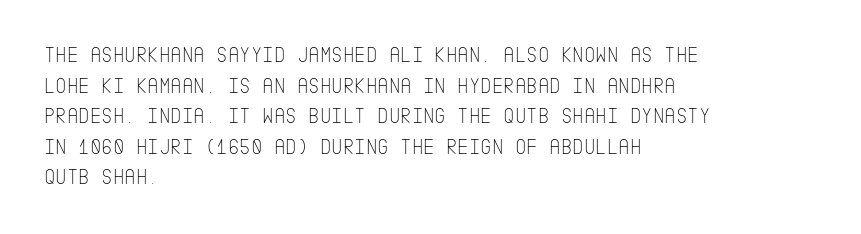
{"italic": "no", "bold": "no", "underline": "no", "align": "left", "line_spacing": "normal", "line_spacing_ratio": 1.39, "letter_spacing": "normal", "letter_spacing_em": 0.0, "glyph_px": 22}
